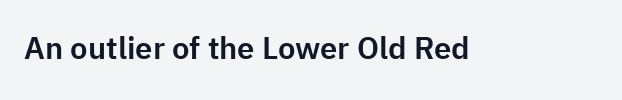
Italic? Not at all — the glyphs are vertical. Descender tails drop into unmarked territory. The glyphs in this specimen are sans serif. Spacing between characters is what you'd get straight out of the box.
